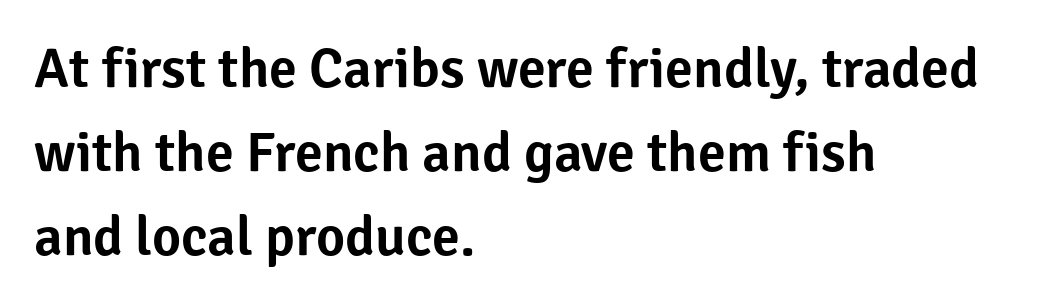
Q: Is the text italic (slanted)? A: No, it is upright.
Q: Is the typeface a serif or a sans-serif typeface? A: Sans-serif.
Q: Is the text underlined? A: No.
Q: How is the paragraph aligned? A: Left-aligned.
Q: Is the spacing between letters normal or unusually wide? A: Normal.
Q: Is the spacing between lines tight, normal or loose? A: Normal.
Q: Width (condensed, normal, or wide)? A: Normal.
Q: Stroke contrast? A: Low.
Q: x-height? A: Medium.
Q: Monospaced? A: No.
